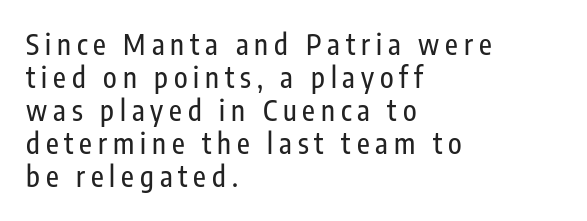
{"serif": "no", "italic": "no", "width": "condensed", "stroke_contrast": "low", "x_height": "medium", "monospaced": "no", "underline": "no", "align": "left", "line_spacing_ratio": 1.18, "letter_spacing": "wide", "letter_spacing_em": 0.21, "glyph_px": 28}
